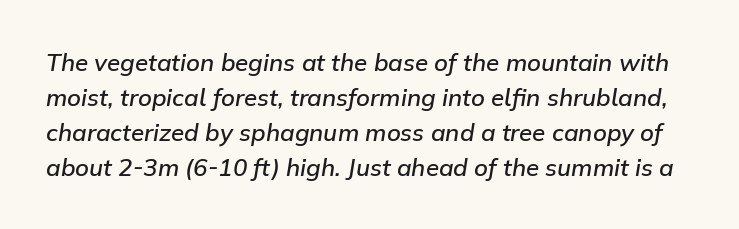
The image shows 24 px text type, italic (leaning right); set normal line spacing (1.46x), normal letter spacing, not underlined.
